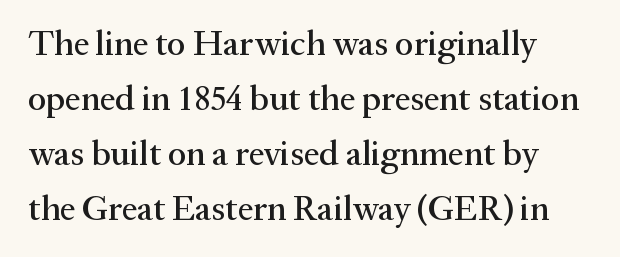
The image shows 35 px serif type, upright; set normal line spacing (1.57x), normal letter spacing, not underlined; medium stroke contrast and a medium x-height.
